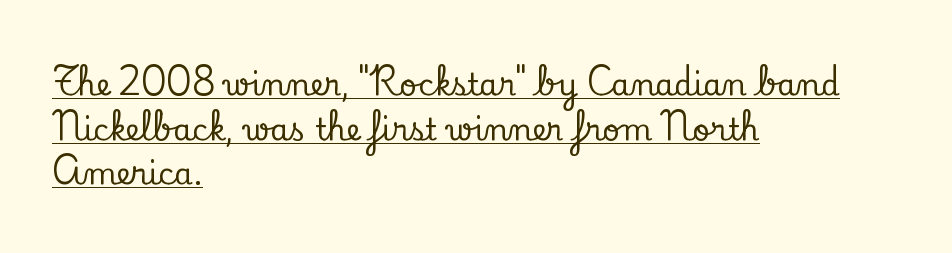
Q: Is the text italic (slanted)? A: No, it is upright.
Q: Is the typeface a serif or a sans-serif typeface? A: Serif.
Q: Is the text underlined? A: Yes.
Q: How is the paragraph aligned? A: Left-aligned.
Q: Is the spacing between letters normal or unusually wide? A: Normal.
Q: Is the spacing between lines tight, normal or loose? A: Normal.
Q: Width (condensed, normal, or wide)? A: Normal.
Q: Stroke contrast? A: Low.
Q: x-height? A: Small.
Q: Monospaced? A: No.
